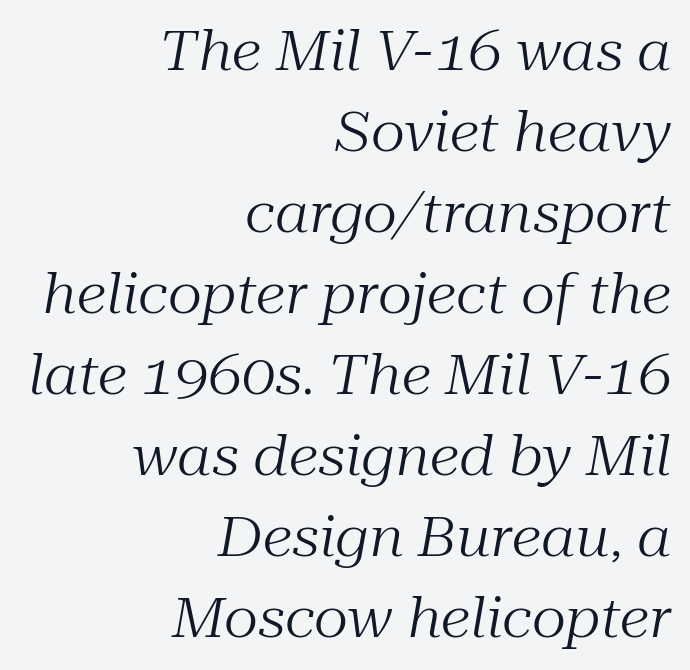
The image shows 54 px regular-weight serif type, italic (leaning right); set right-aligned, normal line spacing (1.5x), normal letter spacing, not underlined; medium stroke contrast and a medium x-height.
